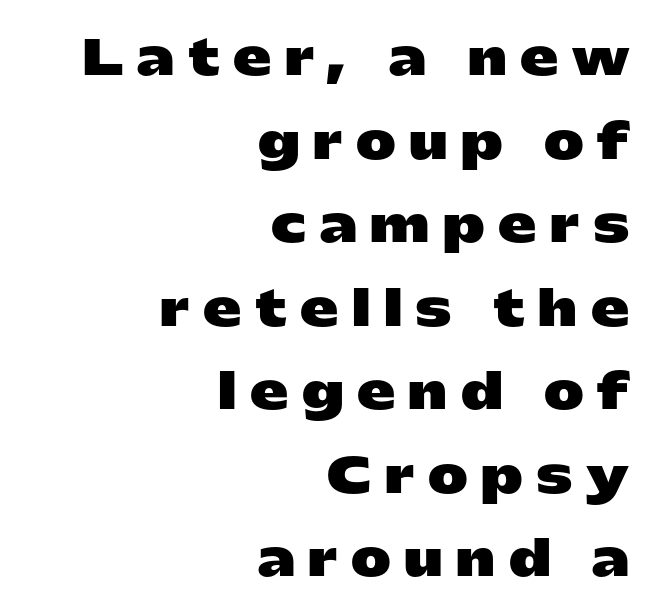
Q: Is the text bold? A: Yes.
Q: Is the text italic (slanted)? A: No, it is upright.
Q: Is the typeface a serif or a sans-serif typeface? A: Sans-serif.
Q: Is the text underlined? A: No.
Q: How is the paragraph aligned? A: Right-aligned.
Q: Is the spacing between letters normal or unusually wide? A: Unusually wide.
Q: Width (condensed, normal, or wide)? A: Wide.
Q: Stroke contrast? A: Low.
Q: x-height? A: Medium.
Q: Monospaced? A: No.
